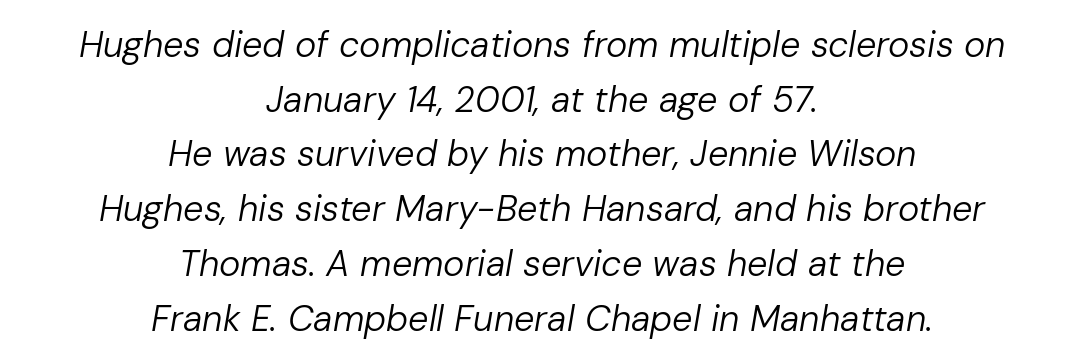
Spacing verdict: proportional, widths tailored to each character. This sample uses an oblique cut, with every glyph tilted off the vertical. Stroke mass is kept to a normal reading level or below. No extra tracking has been applied to these lines. Compared with a flush-left layout, this one balances lines on the center instead. Rows of type keep a routine distance in the vertical direction.
